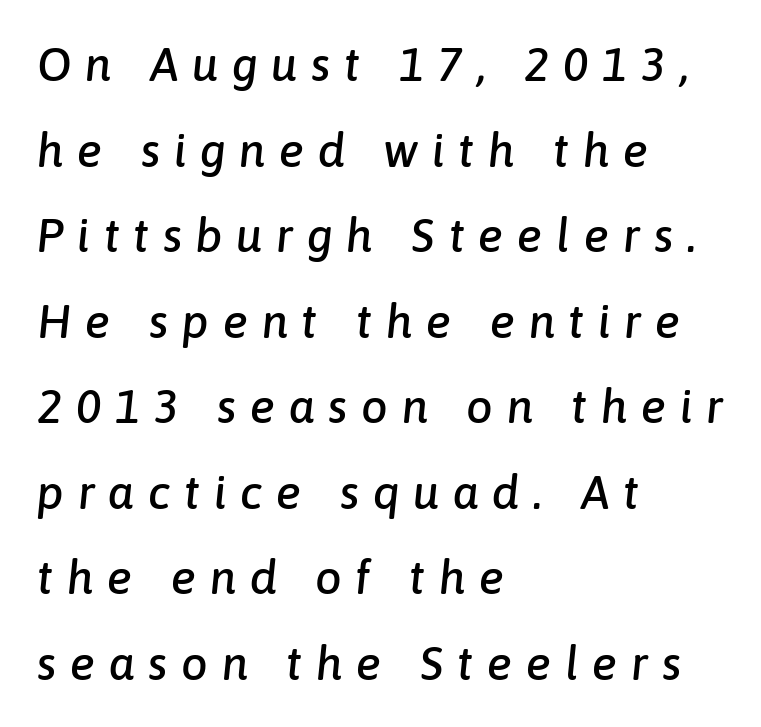
Q: Is the text italic (slanted)? A: Yes, it leans right by about 6 degrees.
Q: Is the text underlined? A: No.
Q: How is the paragraph aligned? A: Left-aligned.
Q: Is the spacing between letters normal or unusually wide? A: Unusually wide.
Q: Width (condensed, normal, or wide)? A: Normal.
Q: Stroke contrast? A: Low.
Q: x-height? A: Medium.
Q: Monospaced? A: No.
